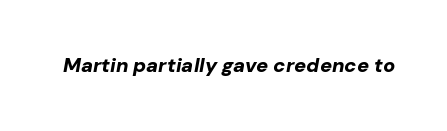
The image shows 20 px bold type, italic (leaning right); set normal letter spacing, not underlined.
